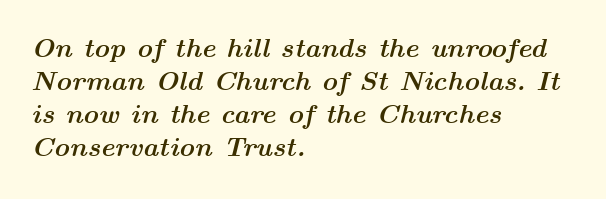
Q: Is the text bold? A: Yes.
Q: Is the text italic (slanted)? A: Yes, it leans right by about 14 degrees.
Q: Is the text underlined? A: No.
Q: How is the paragraph aligned? A: Left-aligned.
Q: Is the spacing between letters normal or unusually wide? A: Normal.
